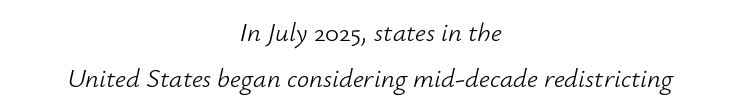
{"italic": "yes", "lean": "right", "slant_degrees": 12, "bold": "no", "underline": "no", "align": "center", "line_spacing_ratio": 1.72, "letter_spacing": "normal", "letter_spacing_em": 0.0, "glyph_px": 27}
